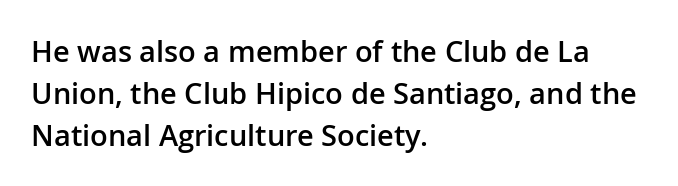
You can tell it's not italic because the verticals are truly vertical. Look at the tracking — it's just the regular setting, nothing added. Short and long lines alike share a common starting point at left. Horizontal bands of white between lines are of average thickness. Summary of weight: moderately heavy, a semibold. The passage shown is not underscored anywhere.
